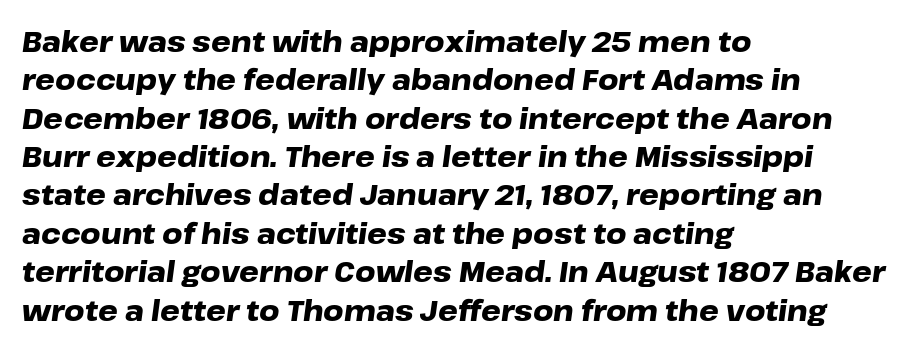
The image shows 28 px heavy, wide type, italic (leaning right); set left-aligned, normal line spacing (1.37x), normal letter spacing, not underlined; low stroke contrast and a medium x-height.
